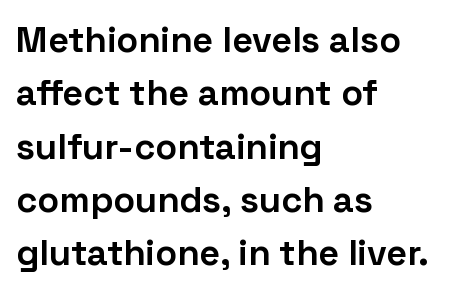
Q: Is the text bold? A: Yes.
Q: Is the text italic (slanted)? A: No, it is upright.
Q: Is the typeface a serif or a sans-serif typeface? A: Sans-serif.
Q: Is the text underlined? A: No.
Q: How is the paragraph aligned? A: Left-aligned.
Q: Is the spacing between letters normal or unusually wide? A: Normal.
Q: Is the spacing between lines tight, normal or loose? A: Normal.
Q: Width (condensed, normal, or wide)? A: Normal.
Q: Stroke contrast? A: Low.
Q: x-height? A: Medium.
Q: Monospaced? A: No.
